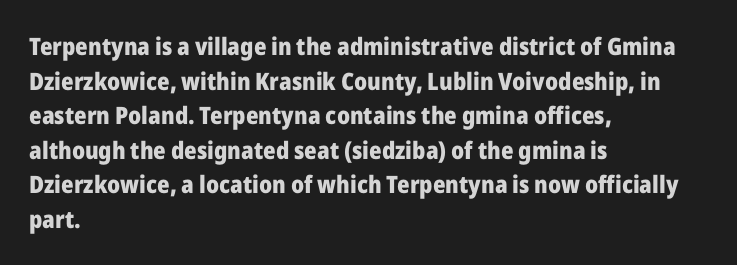
Q: Is the text bold? A: Yes.
Q: Is the text italic (slanted)? A: No, it is upright.
Q: Is the text underlined? A: No.
Q: How is the paragraph aligned? A: Left-aligned.
Q: Is the spacing between letters normal or unusually wide? A: Normal.
Q: Is the spacing between lines tight, normal or loose? A: Normal.
